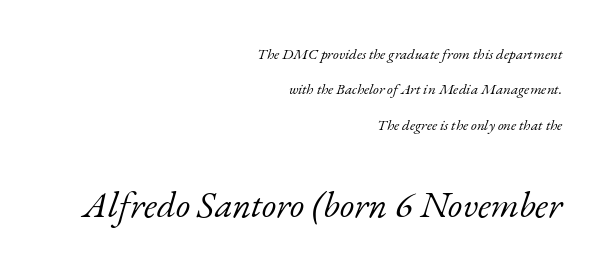
The image shows 37 px light serif type, italic (leaning right); set right-aligned, loose line spacing (2.36x), normal letter spacing, not underlined; the second (bottom) block is 2.47x larger; low stroke contrast and a small x-height.
